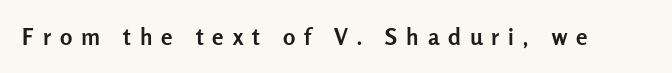
{"italic": "no", "bold": "yes", "underline": "no", "letter_spacing": "wide", "letter_spacing_em": 0.39, "glyph_px": 23}
